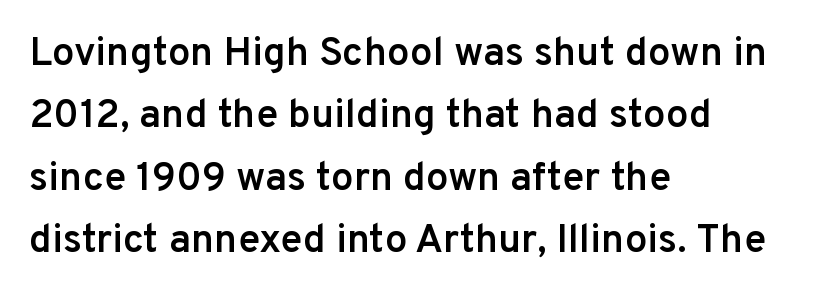
The image shows 40 px semibold sans-serif type, upright; set left-aligned, normal line spacing (1.56x), normal letter spacing, not underlined; low stroke contrast and a medium x-height.
